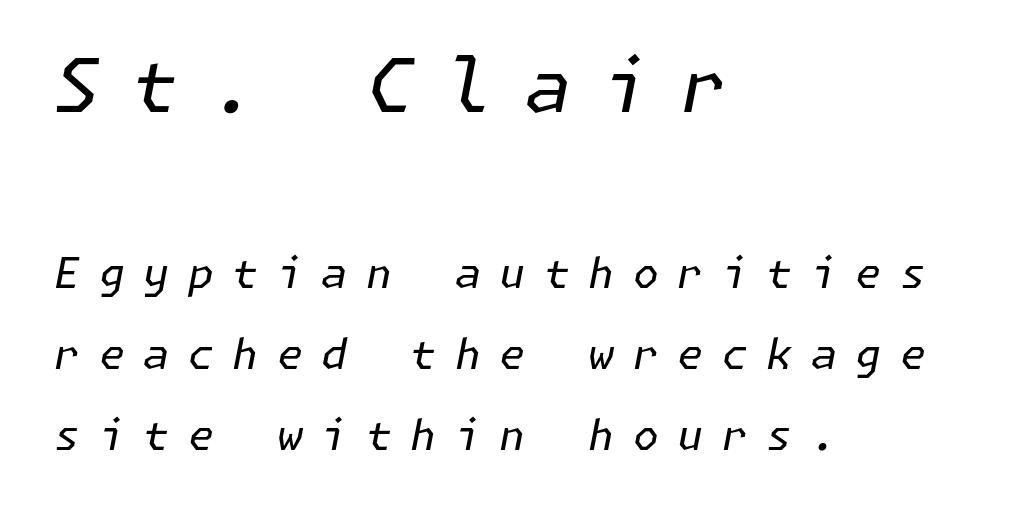
Heft: none added — not bold. The composition opens big and finishes small. The vertical gap from one line to the next is large. Left-aligned paragraph, ragged on the right.
